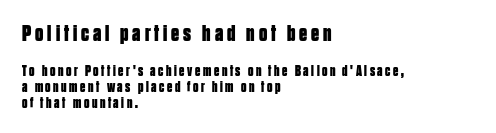
{"italic": "no", "bold": "yes", "underline": "no", "align": "left", "line_spacing": "tight", "line_spacing_ratio": 1.04, "larger_block": "first", "size_ratio": 1.53, "glyph_px": 23}
